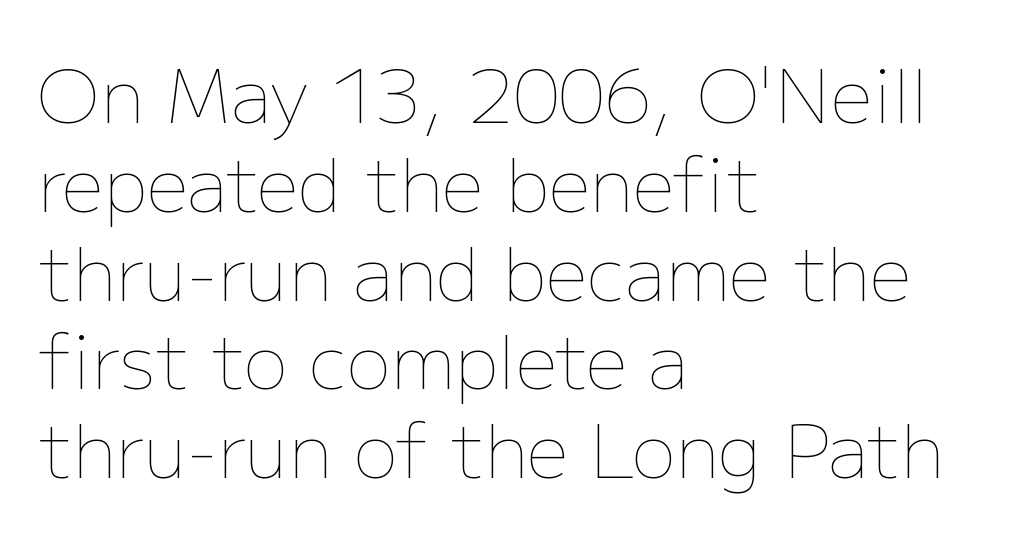
The image shows 74 px thin type, upright; set left-aligned, line spacing 1.2x, normal letter spacing, not underlined; low stroke contrast and a medium x-height.
